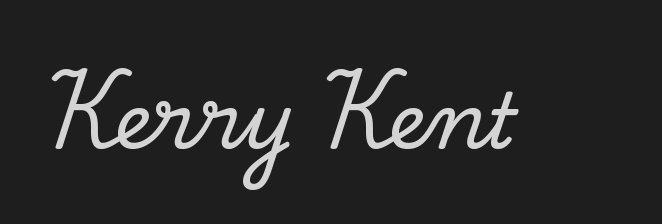
{"serif": "yes", "width": "normal", "stroke_contrast": "low", "x_height": "small", "monospaced": "no", "underline": "no", "letter_spacing": "normal", "letter_spacing_em": 0.0, "glyph_px": 77}
